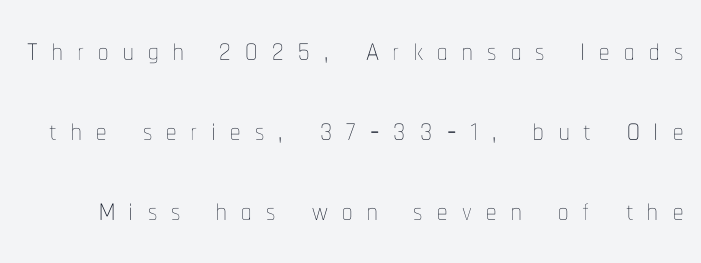
The image shows 41 px thin, condensed type, upright; set loose line spacing (1.95x), unusually wide letter spacing (+0.35 em), not underlined; low stroke contrast and a medium x-height.
